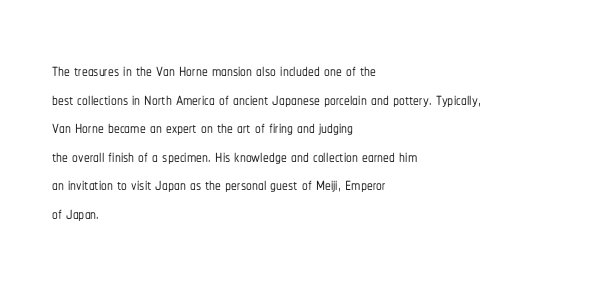
Q: Is the text italic (slanted)? A: No, it is upright.
Q: Is the text underlined? A: No.
Q: How is the paragraph aligned? A: Left-aligned.
Q: Is the spacing between letters normal or unusually wide? A: Normal.
